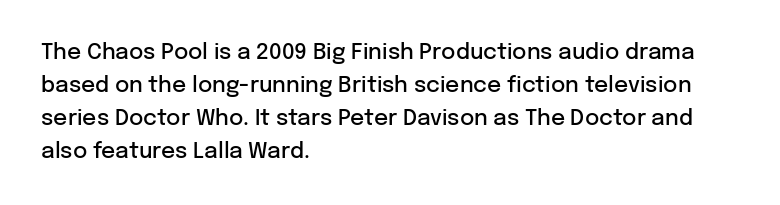
Q: Is the text bold? A: Semi-bold.
Q: Is the text italic (slanted)? A: No, it is upright.
Q: Is the text underlined? A: No.
Q: How is the paragraph aligned? A: Left-aligned.
Q: Is the spacing between letters normal or unusually wide? A: Normal.
Q: Is the spacing between lines tight, normal or loose? A: Normal.
